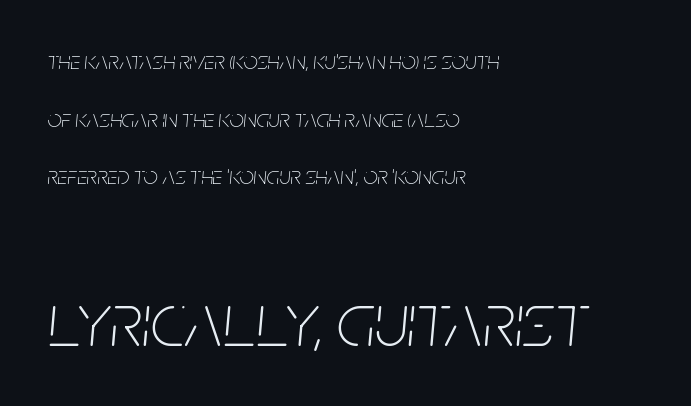
The image shows 76 px thin, condensed type, italic (leaning right); set left-aligned, loose line spacing (2.31x), normal letter spacing, not underlined; the second (bottom) block is 3.04x larger; low stroke contrast and a large x-height.
